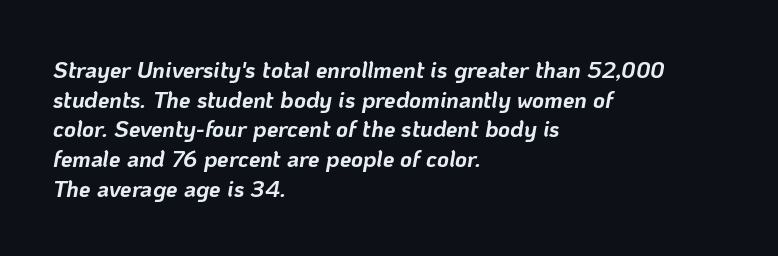
{"italic": "yes", "lean": "right", "slant_degrees": 10, "bold": "yes", "underline": "no", "align": "left", "line_spacing": "normal", "line_spacing_ratio": 1.29, "letter_spacing": "normal", "letter_spacing_em": 0.0, "glyph_px": 23}
